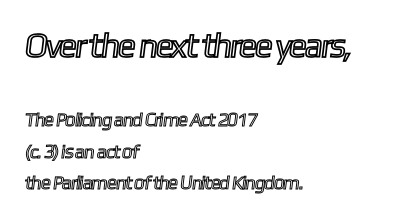
Visually, the top section dominates because its glyphs are scaled up. Regarding leading, the lines here are spaced in the standard way. The passage shown is typed in a proportional face where columns would drift. Tracking value appears to be zero — textbook default spacing. Letters rest on an invisible, unmarked baseline. These lines stack with their left ends in a neat column.
